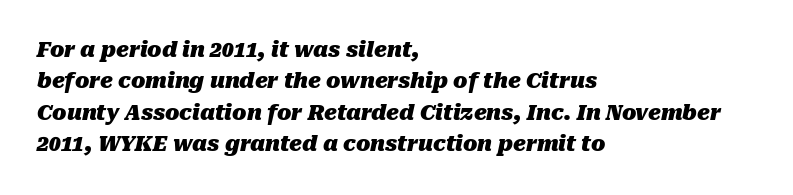
Q: Is the text bold? A: Yes.
Q: Is the text italic (slanted)? A: Yes, it leans right by about 10 degrees.
Q: Is the text underlined? A: No.
Q: How is the paragraph aligned? A: Left-aligned.
Q: Is the spacing between letters normal or unusually wide? A: Normal.
Q: Is the spacing between lines tight, normal or loose? A: Normal.
